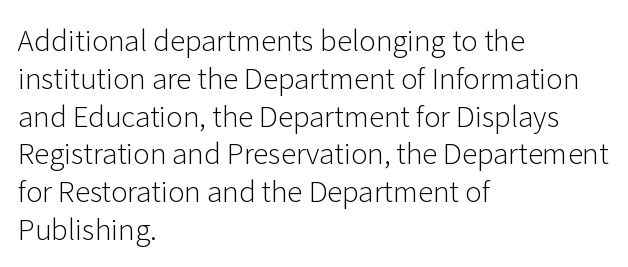
{"serif": "no", "italic": "no", "bold": "no", "weight": "light", "width": "normal", "stroke_contrast": "low", "x_height": "medium", "monospaced": "no", "underline": "no", "align": "left", "line_spacing": "normal", "line_spacing_ratio": 1.35, "letter_spacing": "normal", "letter_spacing_em": 0.0, "glyph_px": 28}
